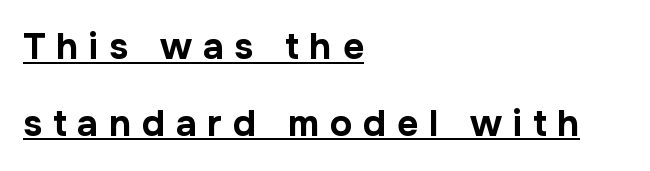
The image shows 37 px bold sans-serif type, upright; set left-aligned, loose line spacing (2.07x), unusually wide letter spacing (+0.29 em), underlined; low stroke contrast and a medium x-height.
